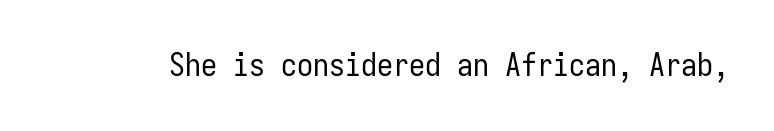
{"serif": "no", "italic": "no", "bold": "no", "weight": "regular", "width": "condensed", "stroke_contrast": "low", "x_height": "medium", "monospaced": "yes", "underline": "no", "letter_spacing": "normal", "letter_spacing_em": 0.0, "glyph_px": 32}
